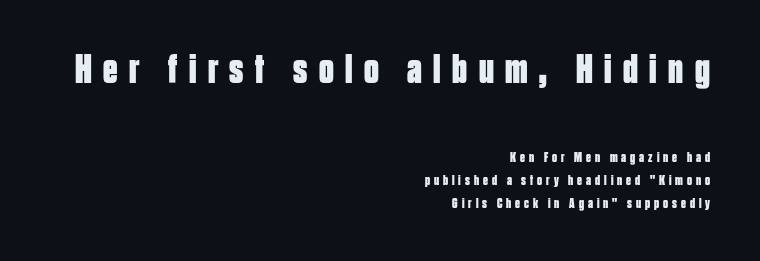
The image shows 41 px bold, condensed sans-serif type, upright; set right-aligned, normal line spacing (1.64x), unusually wide letter spacing (+0.28 em), not underlined; the first (top) block is 2.93x larger; low stroke contrast and a large x-height.
